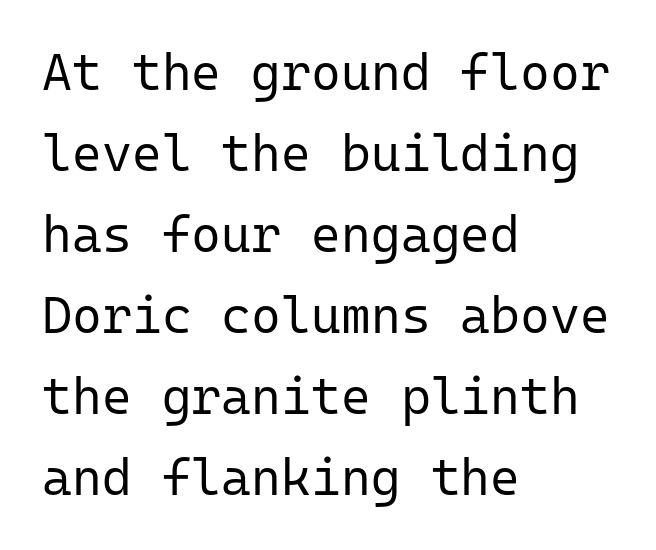
Q: Is the text bold? A: No.
Q: Is the text italic (slanted)? A: No, it is upright.
Q: Is the typeface a serif or a sans-serif typeface? A: Sans-serif.
Q: Is the text underlined? A: No.
Q: How is the paragraph aligned? A: Left-aligned.
Q: Is the spacing between letters normal or unusually wide? A: Normal.
Q: Is the spacing between lines tight, normal or loose? A: Normal.
Q: Width (condensed, normal, or wide)? A: Normal.
Q: Stroke contrast? A: Low.
Q: x-height? A: Medium.
Q: Monospaced? A: Yes.
